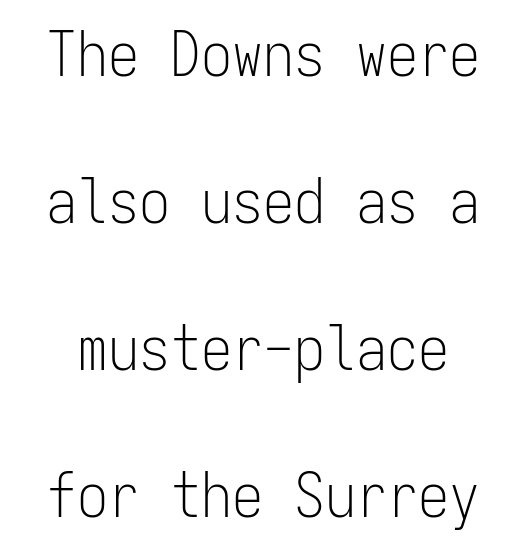
{"serif": "no", "italic": "no", "bold": "no", "weight": "light", "width": "condensed", "stroke_contrast": "low", "x_height": "medium", "monospaced": "yes", "underline": "no", "line_spacing": "loose", "line_spacing_ratio": 2.37, "letter_spacing": "normal", "letter_spacing_em": 0.0, "glyph_px": 62}
